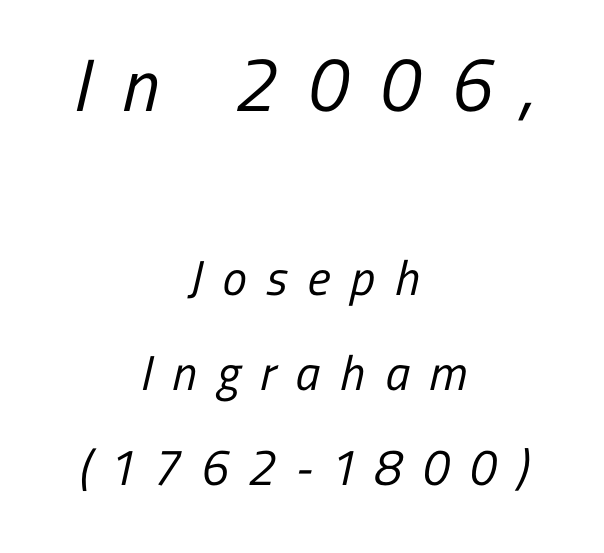
The whitespace from short lines is split evenly between both sides. The passage shown is typed in a proportional face where columns would drift. Note: no serifs on the glyphs. Baseline-to-baseline distance is far greater than the letter height. Larger block? The one above; the one below is distinctly smaller.
